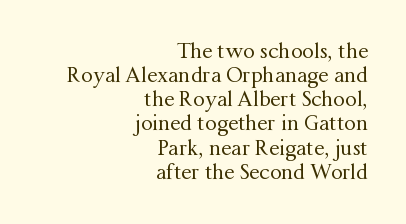
Q: Is the text bold? A: No.
Q: Is the text italic (slanted)? A: No, it is upright.
Q: Is the text underlined? A: No.
Q: How is the paragraph aligned? A: Right-aligned.
Q: Is the spacing between letters normal or unusually wide? A: Normal.
Q: Is the spacing between lines tight, normal or loose? A: Tight.
